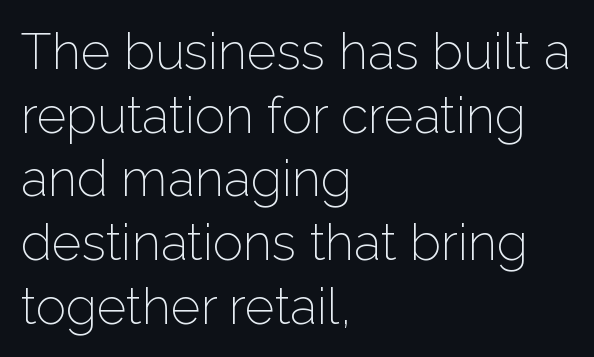
The passage shown is not underscored anywhere. These lines stack with their left ends in a neat column. These glyphs show unthickened strokes, regular width or finer. A sans-serif font was chosen for this passage. Rows of type keep a routine distance in the vertical direction.
